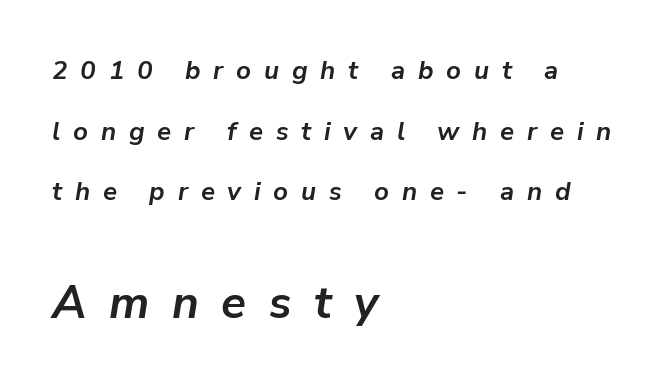
{"italic": "yes", "lean": "right", "slant_degrees": 9, "bold": "yes", "weight": "semibold", "width": "normal", "stroke_contrast": "low", "x_height": "medium", "monospaced": "no", "underline": "no", "align": "left", "line_spacing": "loose", "line_spacing_ratio": 2.33, "letter_spacing": "wide", "letter_spacing_em": 0.49, "larger_block": "second", "size_ratio": 1.77, "glyph_px": 46}
